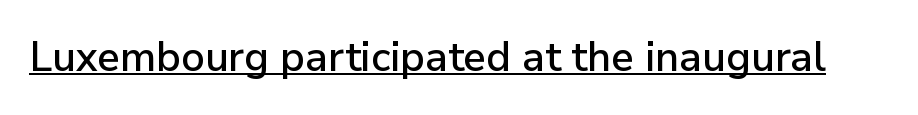
The image shows 41 px sans-serif type, upright; set normal letter spacing, underlined; low stroke contrast and a medium x-height.
